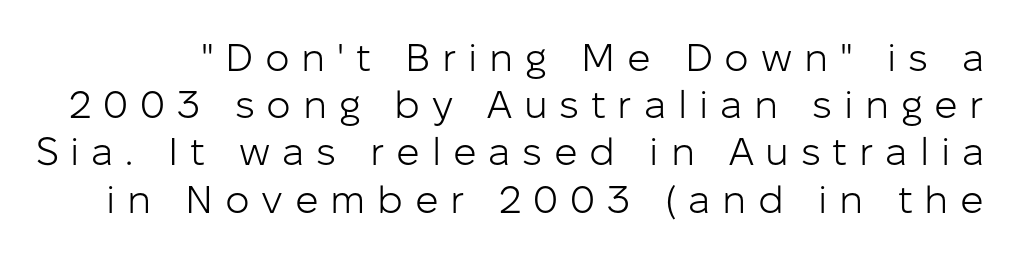
You can tell from the bare stems that sans-serif type was used. The letters advance in unequal steps, a hallmark of proportional type. Unbolded letterforms with no extra heft. Underlining? Definitely not there.
